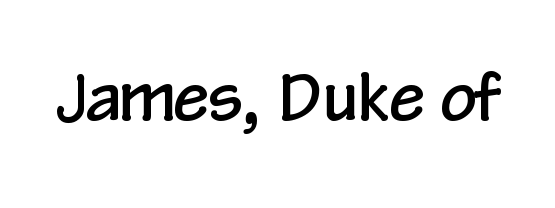
{"serif": "no", "italic": "no", "width": "condensed", "stroke_contrast": "low", "x_height": "medium", "monospaced": "no", "underline": "no", "letter_spacing": "normal", "letter_spacing_em": 0.0, "glyph_px": 64}
